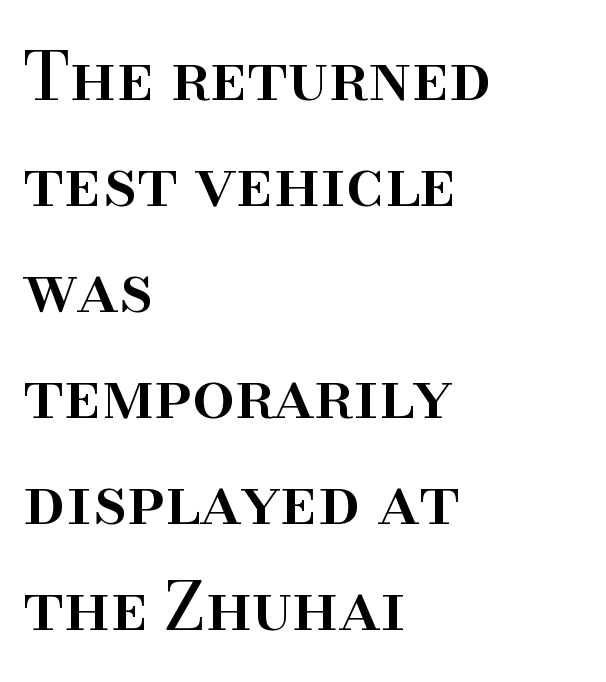
The image shows 68 px serif type, upright; set left-aligned, normal line spacing (1.56x), normal letter spacing, not underlined; high stroke contrast and a small x-height.
